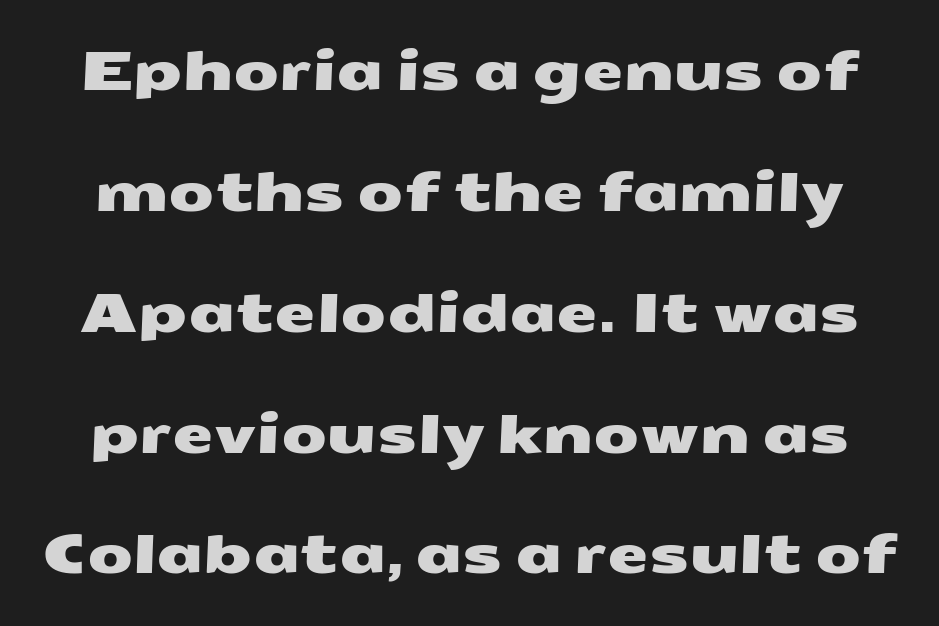
The image shows 53 px wide sans-serif type; set loose line spacing (2.28x), normal letter spacing, not underlined; medium stroke contrast and a medium x-height.
